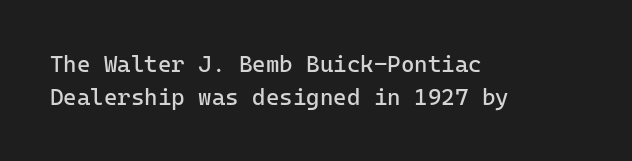
Honestly, the row spacing looks completely unremarkable. Caption: face not bold, strokes unweighted. Posture: vertical. This rendering features lettering with no underline. The setting favours the left margin, as ordinary paragraphs usually do.
